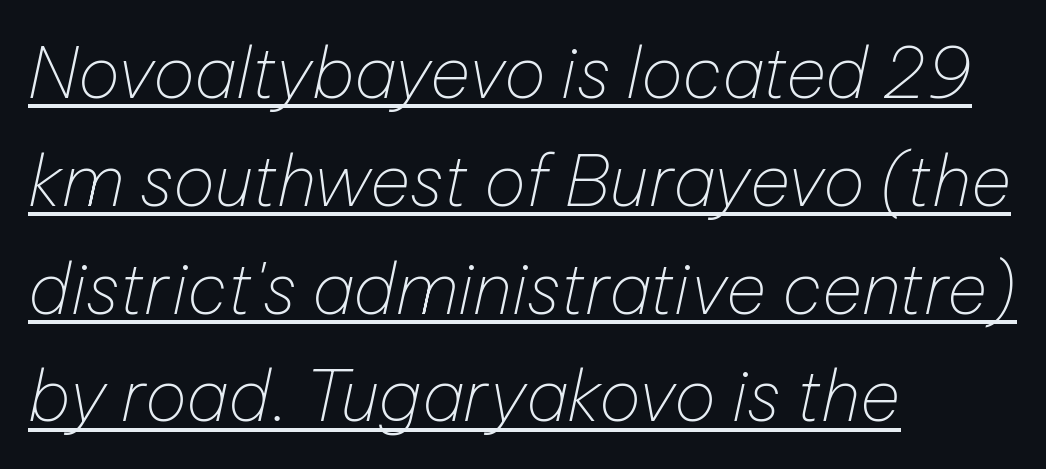
{"italic": "yes", "lean": "right", "slant_degrees": 12, "bold": "no", "weight": "thin", "width": "normal", "stroke_contrast": "low", "x_height": "medium", "monospaced": "no", "underline": "yes", "align": "left", "line_spacing": "normal", "line_spacing_ratio": 1.54, "letter_spacing": "normal", "letter_spacing_em": 0.0, "glyph_px": 70}
